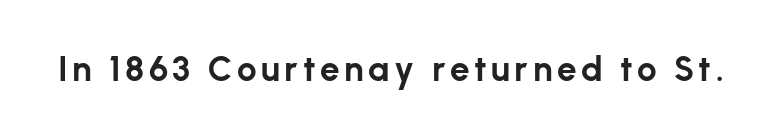
{"serif": "no", "italic": "no", "bold": "yes", "weight": "bold", "width": "normal", "stroke_contrast": "low", "x_height": "medium", "monospaced": "no", "underline": "no", "glyph_px": 35}
